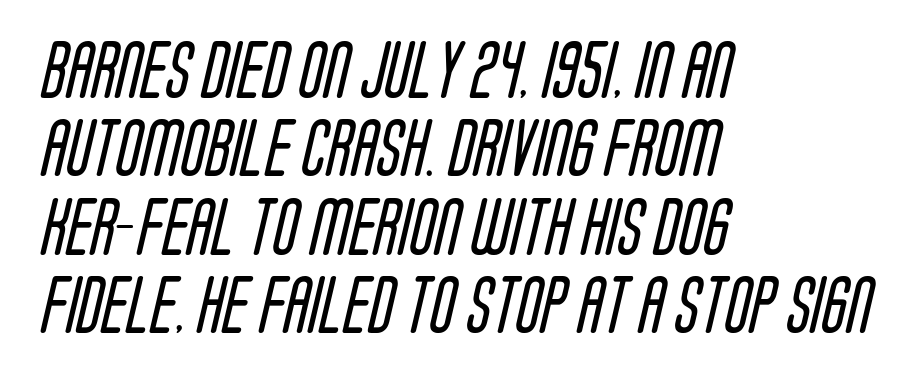
The designer went with a sans here, leaving each stem footless. Check under the words: just untouched page. Reading down the column, the eye jumps a familiar distance to each next line. Is the block centered? No — it sits flush against the left margin. These lines keep a tight, regular rhythm from letter to letter.
